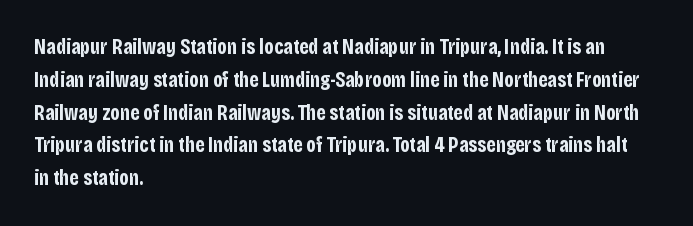
Q: Is the text bold? A: Yes.
Q: Is the text italic (slanted)? A: No, it is upright.
Q: Is the text underlined? A: No.
Q: How is the paragraph aligned? A: Left-aligned.
Q: Is the spacing between letters normal or unusually wide? A: Normal.
Q: Is the spacing between lines tight, normal or loose? A: Normal.
